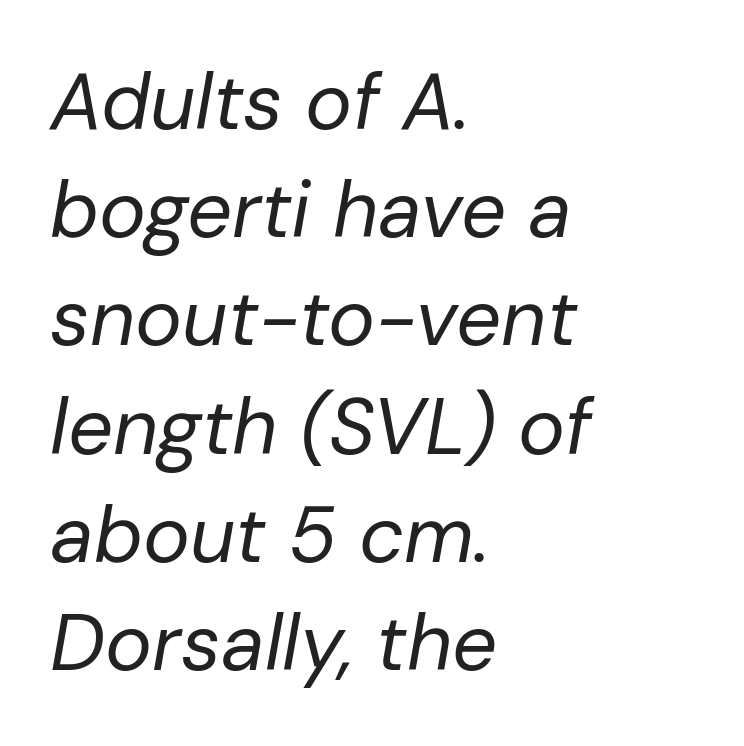
The image shows 79 px regular-weight type, italic (leaning right); set left-aligned, normal line spacing (1.37x), normal letter spacing, not underlined; low stroke contrast and a medium x-height.
